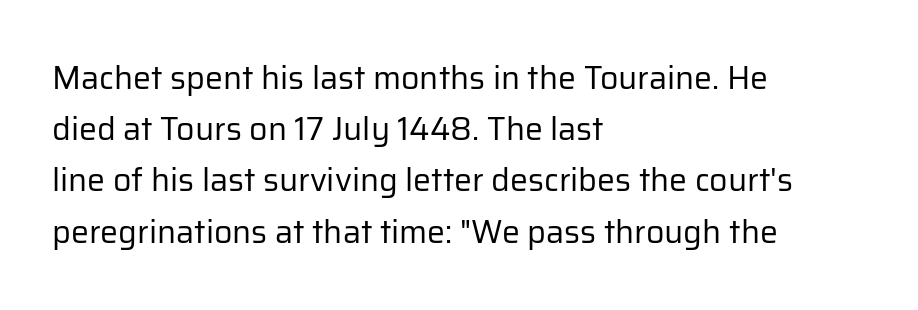
Reading down the column, the eye jumps a familiar distance to each next line. A student would call this left alignment; a typographer would say flush left, rag right. Are there feet on the stems? There aren't — it's a sans. Is this a fixed-width face? No — the glyphs have proportional, varying widths. Vertical stems look standard width or narrower in stroke.
